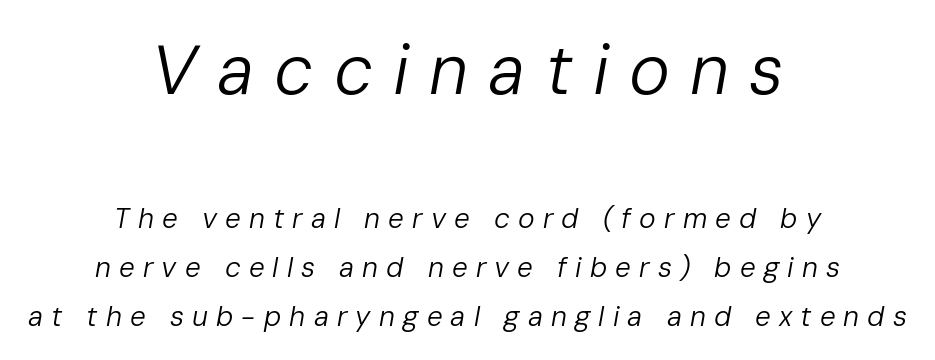
Q: Is the text bold? A: No.
Q: Is the text italic (slanted)? A: Yes, it leans right by about 10 degrees.
Q: Is the text underlined? A: No.
Q: How is the paragraph aligned? A: Centered.
Q: Is the spacing between letters normal or unusually wide? A: Unusually wide.
Q: Which block of text is set in a larger size, the first (top) or the second (bottom)? A: The first (top) one.
Q: Width (condensed, normal, or wide)? A: Normal.
Q: Stroke contrast? A: Low.
Q: x-height? A: Medium.
Q: Monospaced? A: No.
